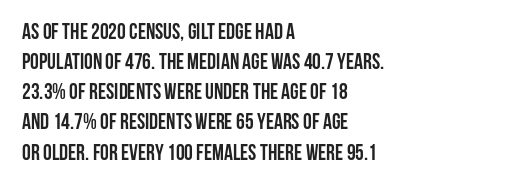
The image shows 22 px bold type, upright; set left-aligned, normal line spacing (1.37x), normal letter spacing, not underlined.
